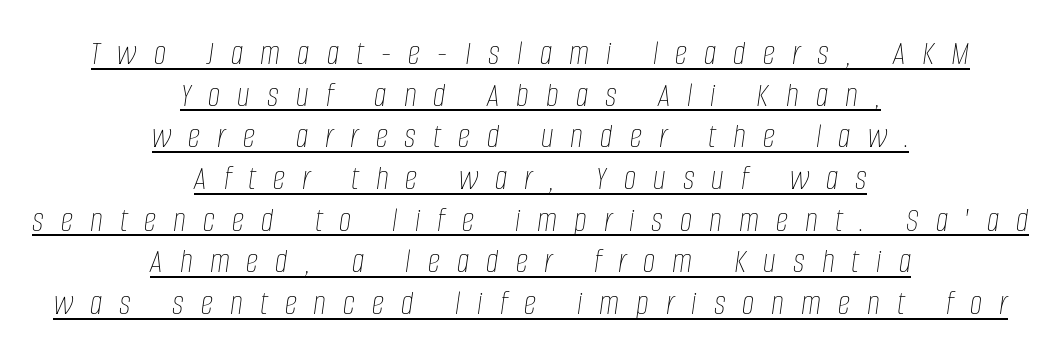
Q: Is the text bold? A: No.
Q: Is the text italic (slanted)? A: Yes, it leans right by about 8 degrees.
Q: Is the text underlined? A: Yes.
Q: How is the paragraph aligned? A: Centered.
Q: Is the spacing between letters normal or unusually wide? A: Unusually wide.
Q: Width (condensed, normal, or wide)? A: Condensed.
Q: Stroke contrast? A: Low.
Q: x-height? A: Large.
Q: Monospaced? A: No.
